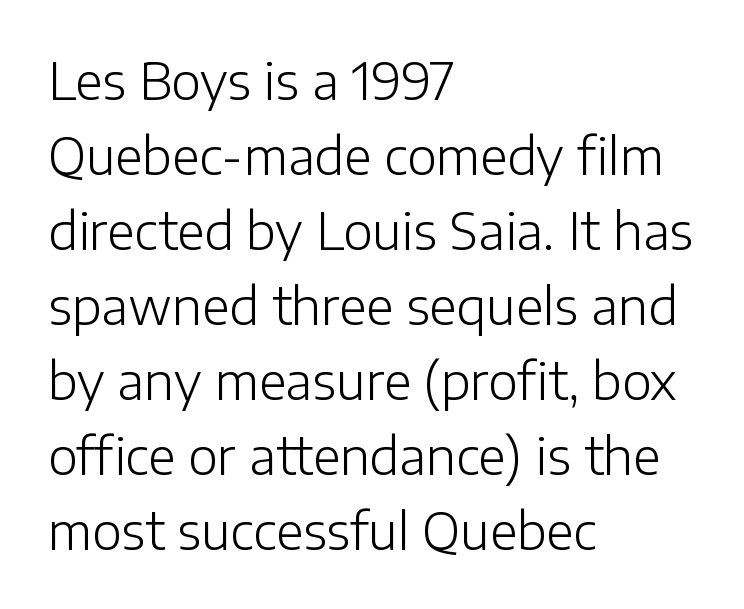
{"serif": "no", "italic": "no", "bold": "no", "weight": "light", "width": "normal", "stroke_contrast": "low", "x_height": "medium", "monospaced": "no", "underline": "no", "align": "left", "line_spacing": "normal", "line_spacing_ratio": 1.5, "letter_spacing": "normal", "letter_spacing_em": 0.0, "glyph_px": 50}
